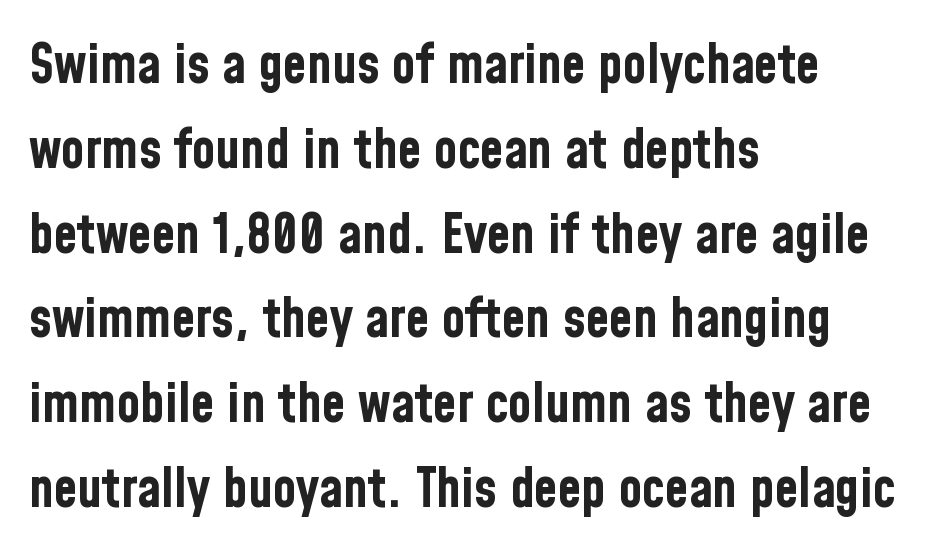
{"serif": "no", "italic": "no", "bold": "yes", "weight": "bold", "width": "condensed", "stroke_contrast": "low", "x_height": "medium", "monospaced": "no", "underline": "no", "align": "left", "line_spacing": "normal", "line_spacing_ratio": 1.57, "letter_spacing": "normal", "letter_spacing_em": 0.0, "glyph_px": 54}
